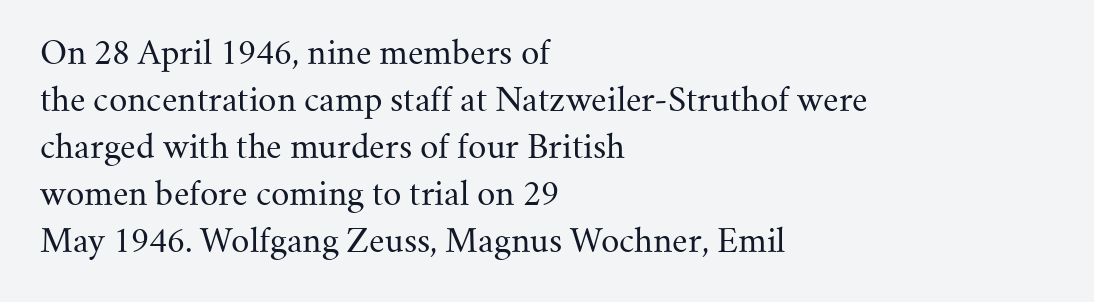
The image shows 32 px regular-weight serif type, upright; set left-aligned, normal line spacing (1.47x), normal letter spacing, not underlined; medium stroke contrast and a small x-height.
